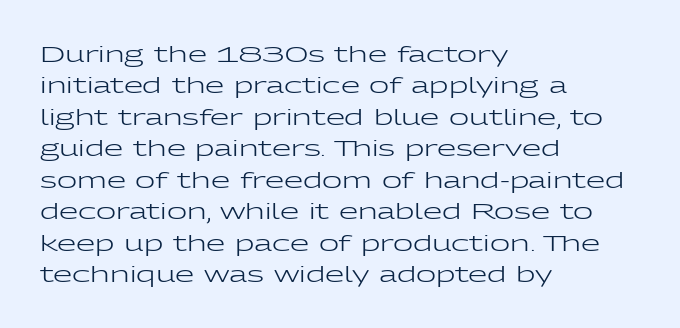
The image shows 22 px text type, upright; set left-aligned, normal line spacing (1.43x), normal letter spacing, not underlined.
